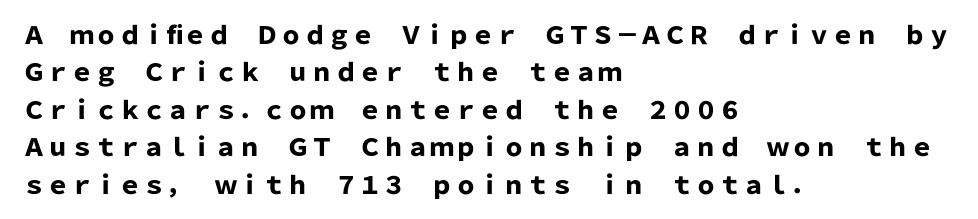
{"italic": "no", "bold": "yes", "underline": "no", "align": "left", "line_spacing": "normal", "line_spacing_ratio": 1.56, "letter_spacing": "normal", "letter_spacing_em": 0.0, "glyph_px": 24}
